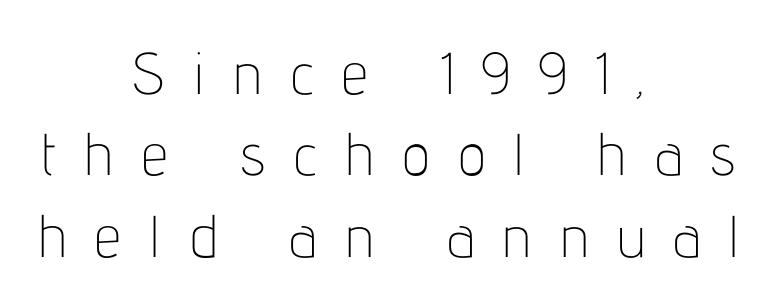
The image shows 59 px thin, condensed sans-serif type, upright; set centered, normal line spacing (1.38x), unusually wide letter spacing (+0.48 em), not underlined; low stroke contrast and a medium x-height.
